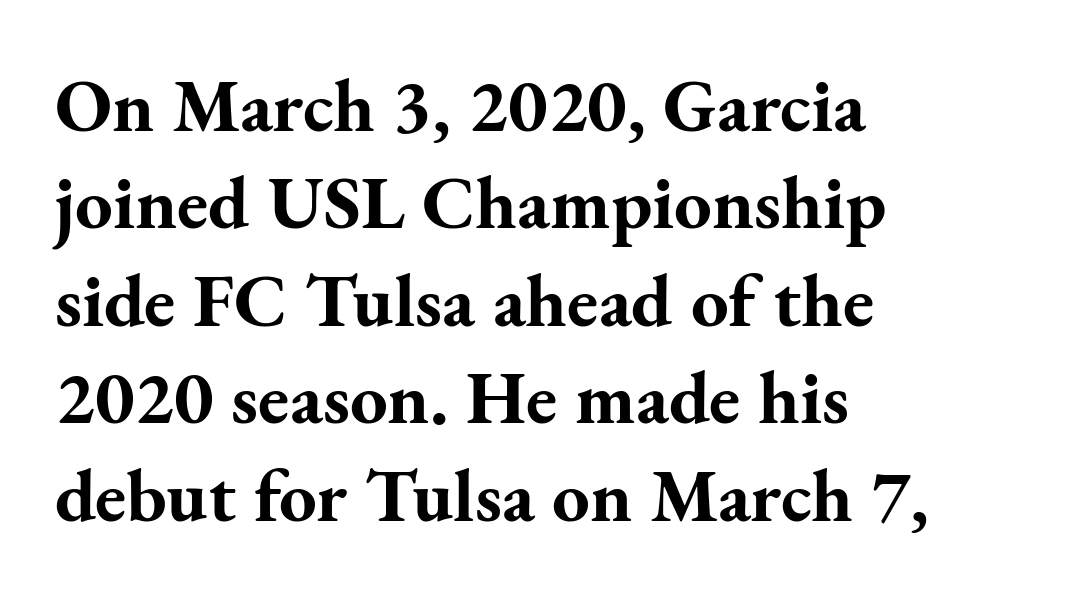
Q: Is the text bold? A: Yes.
Q: Is the text italic (slanted)? A: No, it is upright.
Q: Is the typeface a serif or a sans-serif typeface? A: Serif.
Q: Is the text underlined? A: No.
Q: How is the paragraph aligned? A: Left-aligned.
Q: Is the spacing between letters normal or unusually wide? A: Normal.
Q: Is the spacing between lines tight, normal or loose? A: Normal.
Q: Width (condensed, normal, or wide)? A: Normal.
Q: Stroke contrast? A: Medium.
Q: x-height? A: Small.
Q: Monospaced? A: No.
